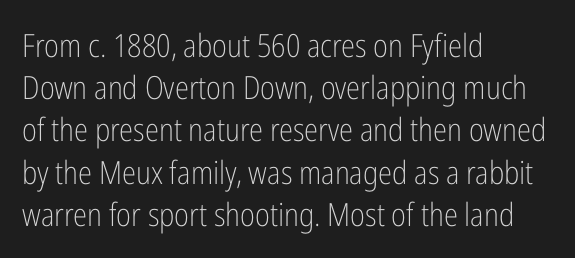
{"serif": "no", "italic": "no", "bold": "no", "weight": "light", "width": "condensed", "stroke_contrast": "low", "x_height": "medium", "monospaced": "no", "underline": "no", "align": "left", "line_spacing": "normal", "line_spacing_ratio": 1.32, "letter_spacing": "normal", "letter_spacing_em": 0.0, "glyph_px": 32}
